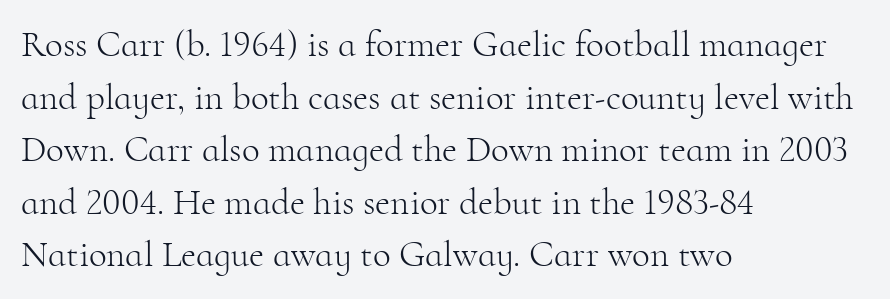
The image shows 37 px light serif type, upright; set left-aligned, normal line spacing (1.42x), normal letter spacing, not underlined; high stroke contrast and a small x-height.
